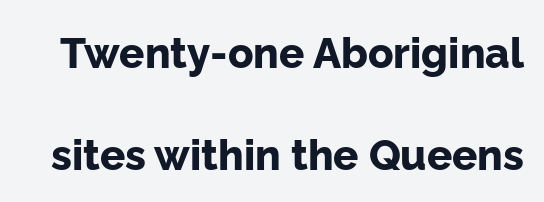
This sample uses plain, unmodified letter spacing. This sample has the flowing, uneven cadence of proportional lettering. In terms of posture, this sample is upright. Leading: increased.
